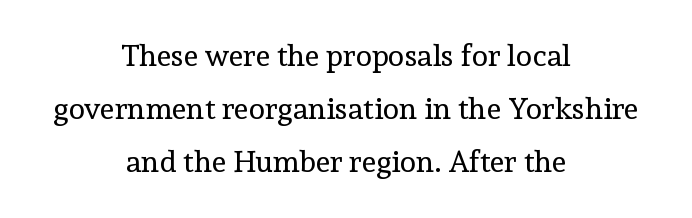
The image shows 30 px regular-weight serif type, upright; set centered, line spacing 1.77x, normal letter spacing, not underlined; a medium x-height.
